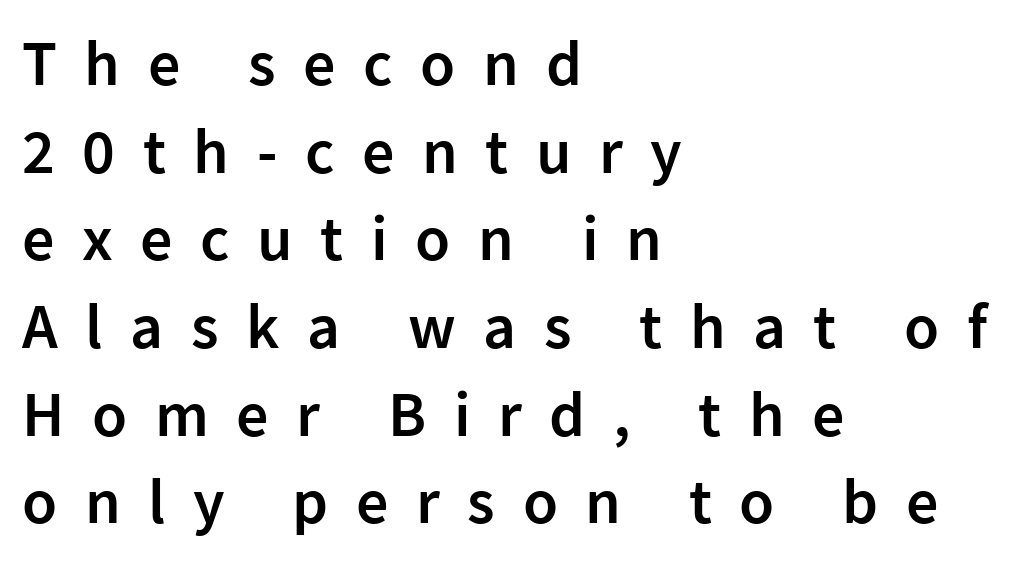
{"serif": "no", "italic": "no", "bold": "semi", "weight": "semibold", "width": "normal", "stroke_contrast": "low", "x_height": "medium", "monospaced": "no", "underline": "no", "align": "left", "line_spacing": "normal", "line_spacing_ratio": 1.37, "letter_spacing": "wide", "letter_spacing_em": 0.43, "glyph_px": 64}
